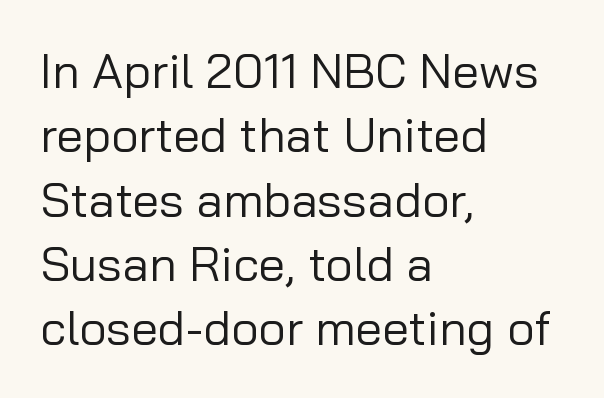
Has an underline been added? It has not. The cut favours lightness, reaching ordinary text weight at its darkest. Each letter keeps its own natural width here, so spacing adapts to shape. Baseline-to-baseline distance is the conventional proportion of letter height. The passage shown has conventional tracking throughout.
